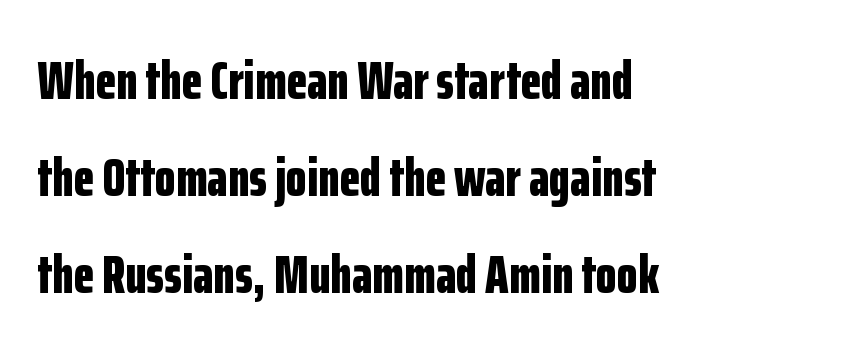
Notice how the stems are strictly vertical — no italics here. A typesetter would label this face a sans. Note the varied advance widths — an 'i' is clearly narrower than an 'm'. Descender tails drop into unmarked territory. Glyph-to-glyph distance matches everyday printed text.
